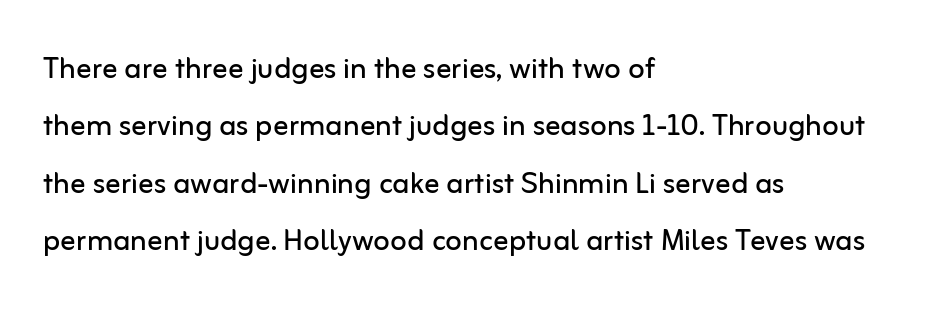
Q: Is the text bold? A: No.
Q: Is the text italic (slanted)? A: No, it is upright.
Q: Is the typeface a serif or a sans-serif typeface? A: Sans-serif.
Q: Is the text underlined? A: No.
Q: How is the paragraph aligned? A: Left-aligned.
Q: Is the spacing between letters normal or unusually wide? A: Normal.
Q: Is the spacing between lines tight, normal or loose? A: Normal.
Q: Width (condensed, normal, or wide)? A: Normal.
Q: Stroke contrast? A: Low.
Q: x-height? A: Medium.
Q: Monospaced? A: No.
